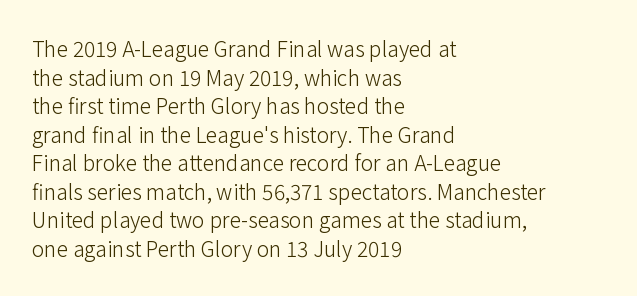
Line beginnings align vertically; line endings do not. Whoever set this chose a conventional vertical rhythm. Stroke mass is kept to a normal reading level or below. Nobody touched the tracking dial on this one.
